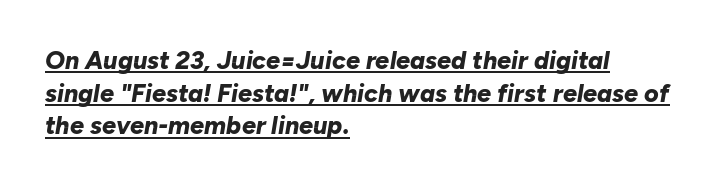
The image shows 25 px bold type, italic (leaning right); set left-aligned, normal line spacing (1.31x), normal letter spacing, underlined.
